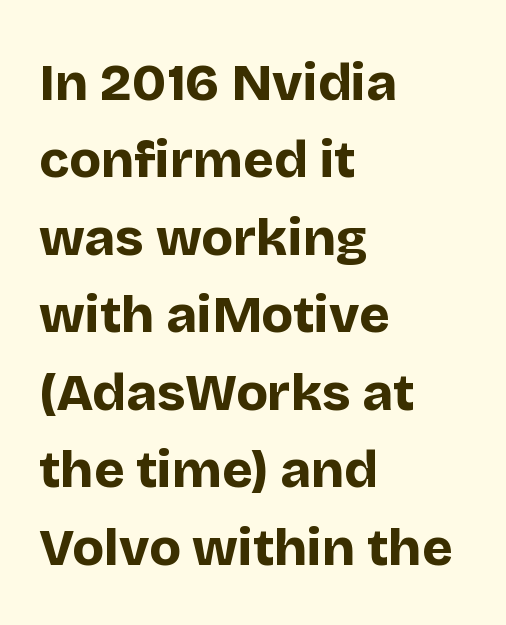
The image shows 52 px bold sans-serif type, upright; set left-aligned, normal line spacing (1.49x), normal letter spacing, not underlined; low stroke contrast and a large x-height.
